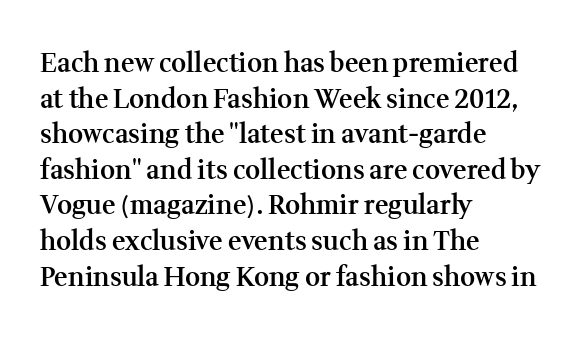
The letters sit at their default tracking, neither squeezed nor spread. Line starts are locked; line ends wander. These words are printed semibold, heavier than regular yet not bold. Does the lettering tilt? It doesn't — this is upright. Students, observe: this is what conventionally led text looks like. Type without underlining.
